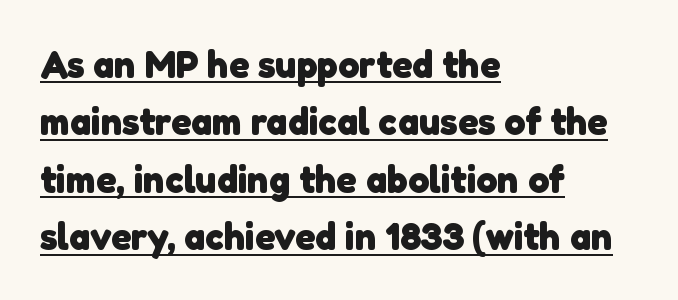
Q: Is the text bold? A: Yes.
Q: Is the typeface a serif or a sans-serif typeface? A: Sans-serif.
Q: Is the text underlined? A: Yes.
Q: How is the paragraph aligned? A: Left-aligned.
Q: Is the spacing between letters normal or unusually wide? A: Normal.
Q: Is the spacing between lines tight, normal or loose? A: Normal.
Q: Width (condensed, normal, or wide)? A: Normal.
Q: Stroke contrast? A: Low.
Q: x-height? A: Medium.
Q: Monospaced? A: No.
